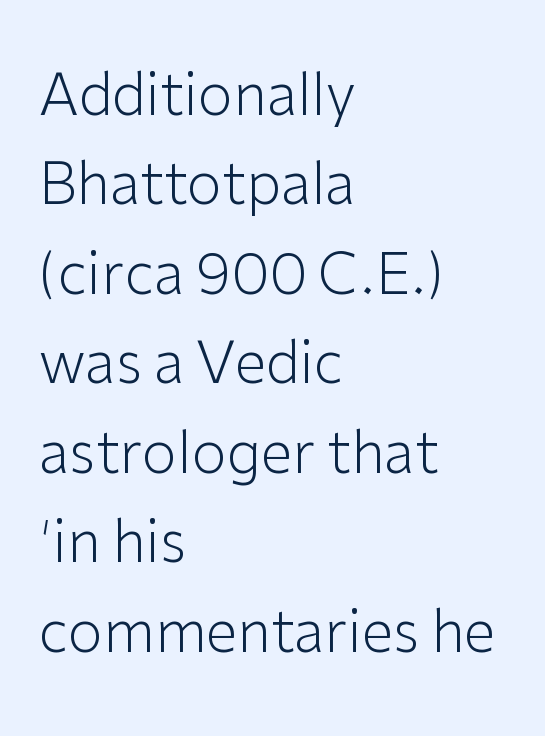
In terms of leading, this rendering sits right in the middle. Posture: straight, roman, zero tilt. Notice how the passage keeps a crisp vertical edge on the left only. The strokes carry an ordinary text weight at most.
